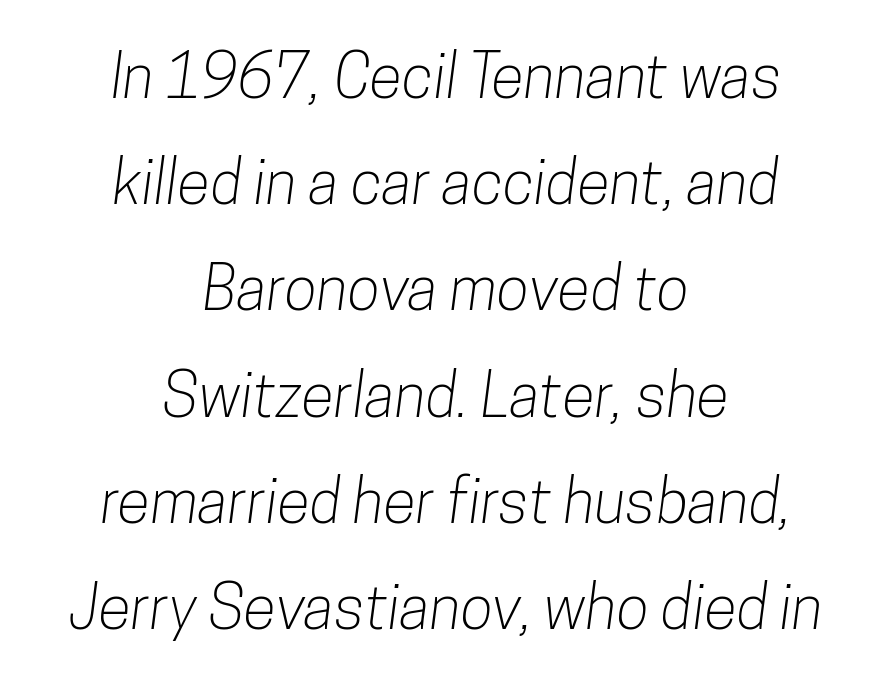
The image shows 60 px condensed sans-serif type; set centered, line spacing 1.77x, normal letter spacing, not underlined; low stroke contrast and a medium x-height.
